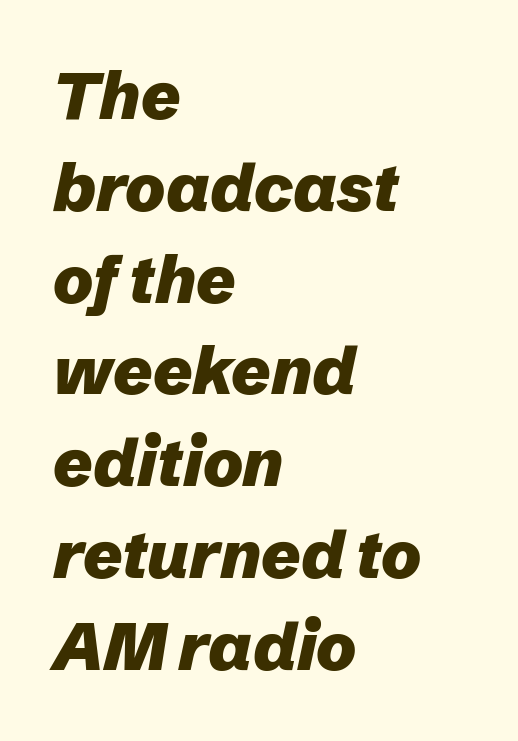
Q: Is the text bold? A: Yes.
Q: Is the text italic (slanted)? A: Yes, it leans right by about 12 degrees.
Q: Is the text underlined? A: No.
Q: How is the paragraph aligned? A: Left-aligned.
Q: Is the spacing between letters normal or unusually wide? A: Normal.
Q: Is the spacing between lines tight, normal or loose? A: Normal.
Q: Width (condensed, normal, or wide)? A: Normal.
Q: Stroke contrast? A: Low.
Q: x-height? A: Medium.
Q: Monospaced? A: No.
